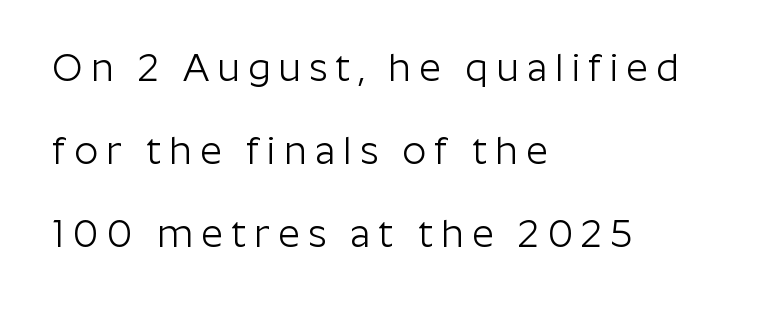
Is this a heavy cut? Hardly; it is regular or lighter. If you measured baseline to baseline, you'd find a long distance. Type without underlining. Inter-character spacing is expanded well beyond the font's built-in metrics. A typesetter would call this proportional, since set widths differ per character.
